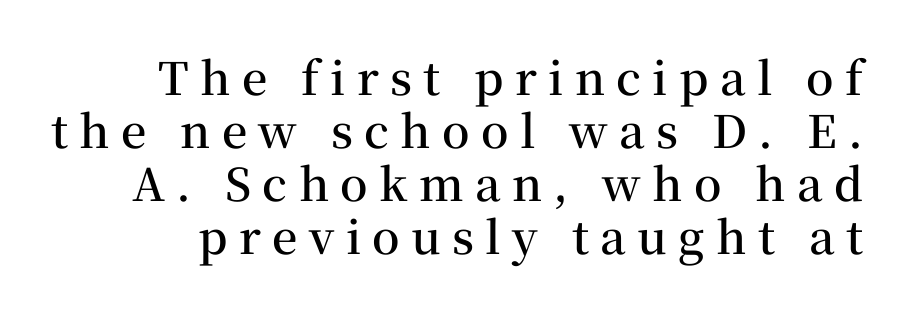
The image shows 45 px semibold serif type, upright; set line spacing 1.18x, unusually wide letter spacing (+0.25 em), not underlined; medium stroke contrast and a medium x-height.
